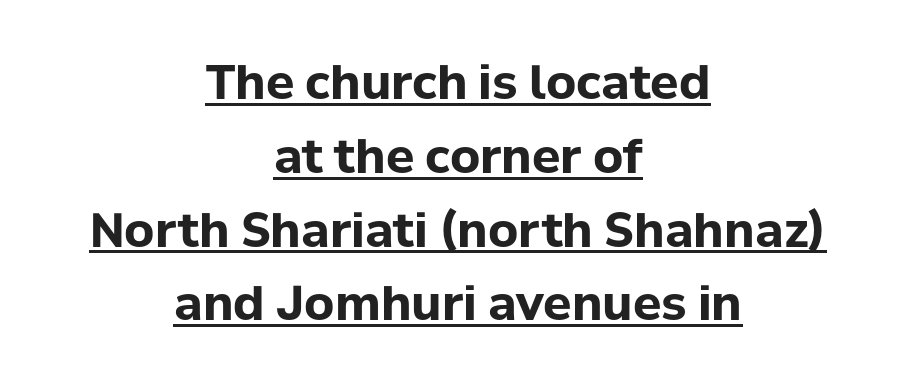
{"serif": "no", "italic": "no", "bold": "yes", "weight": "bold", "width": "normal", "stroke_contrast": "low", "x_height": "medium", "monospaced": "no", "underline": "yes", "align": "center", "line_spacing": "normal", "line_spacing_ratio": 1.57, "letter_spacing": "normal", "letter_spacing_em": 0.0, "glyph_px": 47}
